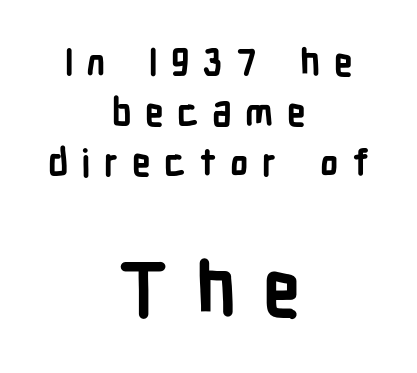
{"serif": "no", "italic": "no", "bold": "yes", "weight": "bold", "width": "condensed", "stroke_contrast": "low", "x_height": "medium", "monospaced": "no", "underline": "no", "align": "center", "line_spacing": "normal", "line_spacing_ratio": 1.35, "letter_spacing": "wide", "letter_spacing_em": 0.36, "larger_block": "second", "size_ratio": 2.0, "glyph_px": 74}
